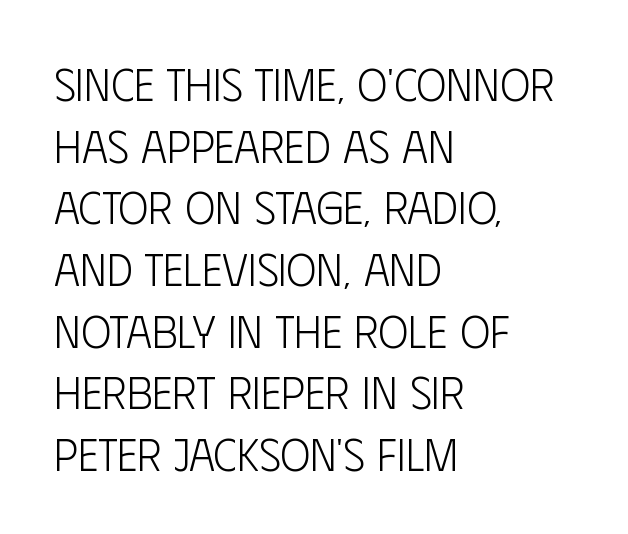
{"serif": "no", "italic": "no", "bold": "no", "weight": "light", "width": "condensed", "stroke_contrast": "low", "x_height": "large", "monospaced": "no", "underline": "no", "align": "left", "line_spacing": "normal", "line_spacing_ratio": 1.37, "letter_spacing": "normal", "letter_spacing_em": 0.0, "glyph_px": 45}
